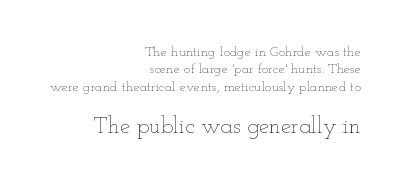
The image shows 23 px text type, upright; set right-aligned, line spacing 1.24x, normal letter spacing, not underlined; the second (bottom) block is 1.64x larger.
